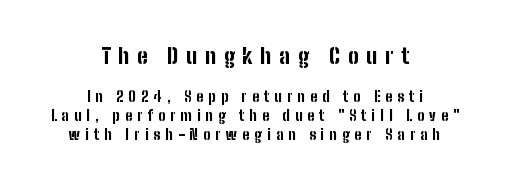
{"italic": "no", "bold": "yes", "underline": "no", "align": "center", "line_spacing": "normal", "line_spacing_ratio": 1.35, "letter_spacing": "wide", "letter_spacing_em": 0.37, "larger_block": "first", "size_ratio": 1.5, "glyph_px": 21}
